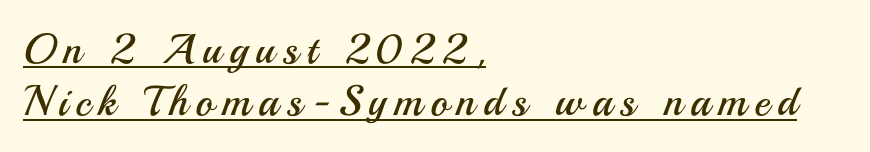
Is there an underline? Yes — a line sits under the letters. Spacing verdict: proportional, widths tailored to each character. The lines are quadded left. The face looks like a standard text weight, possibly lighter.
